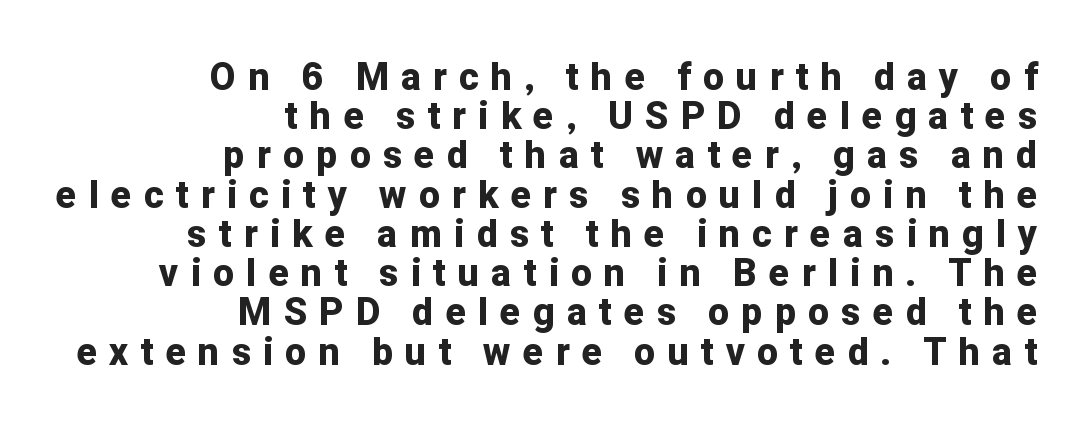
{"serif": "no", "italic": "no", "bold": "yes", "weight": "bold", "width": "normal", "stroke_contrast": "low", "x_height": "medium", "monospaced": "no", "underline": "no", "align": "right", "line_spacing": "tight", "line_spacing_ratio": 1.06, "letter_spacing": "wide", "letter_spacing_em": 0.34, "glyph_px": 37}
